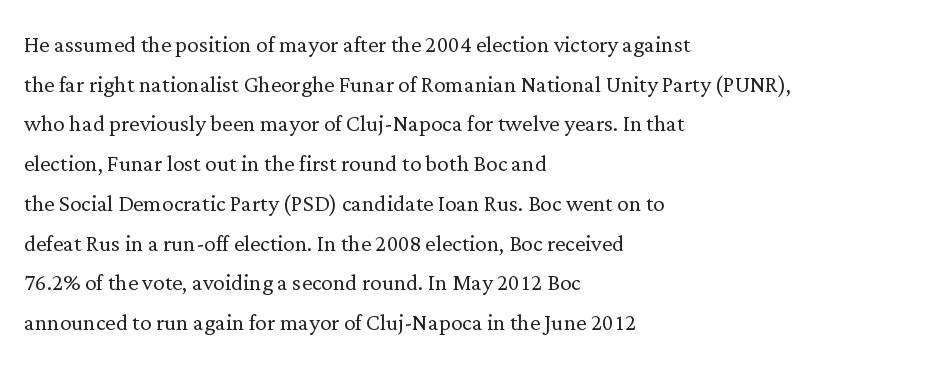
The tracking reads as untouched default to a designer's eye. Underline: absent. Casual observation: everything's shoved over to the left. Stroke thickness stays within the range of a standard reading face or lighter. Nope, not italic — everything's standing straight.
